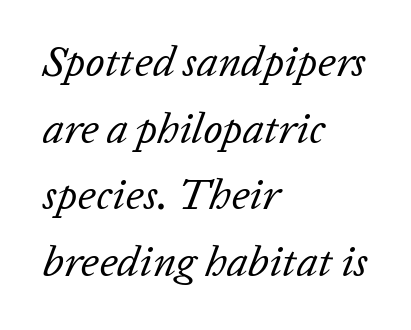
The line texture is even and compact thanks to regular tracking. Regarding leading, the lines here are spaced in the standard way. When letters slant like this, we call the style italic. A typesetter would call this proportional, since set widths differ per character.
